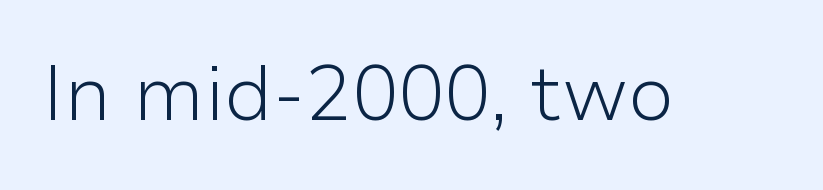
The image shows 77 px light sans-serif type, upright; set normal letter spacing, not underlined; low stroke contrast and a medium x-height.
